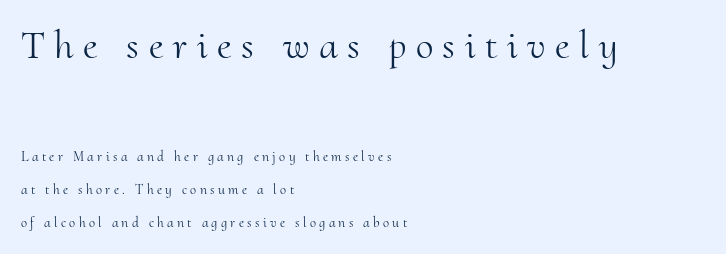
A typesetter would call this leading open, well beyond the default. Line beginnings align vertically; line endings do not. The characters display serif detailing at their extremities. The space directly below the letters is spotless. The letters are spread apart with noticeably loose tracking.
